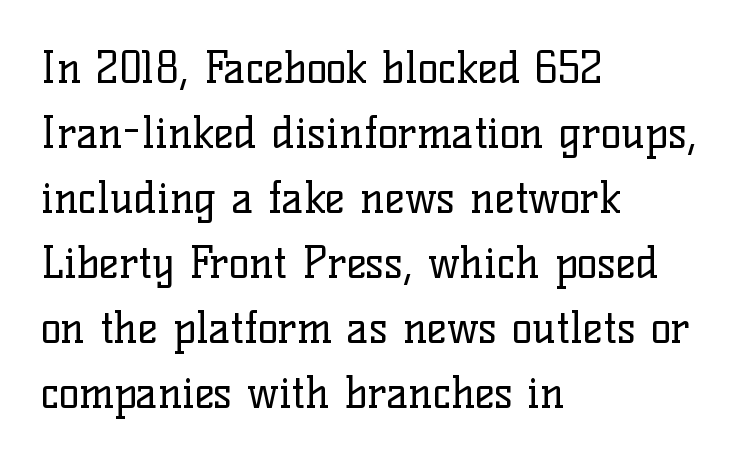
Caption: standard tracking, unaltered. Anything drawn beneath the words? Only blank space. Interline gaps are of average width in this sample. To sum up the face: it has serifs. Where is the straight margin? On the left. Upright lettering throughout.
